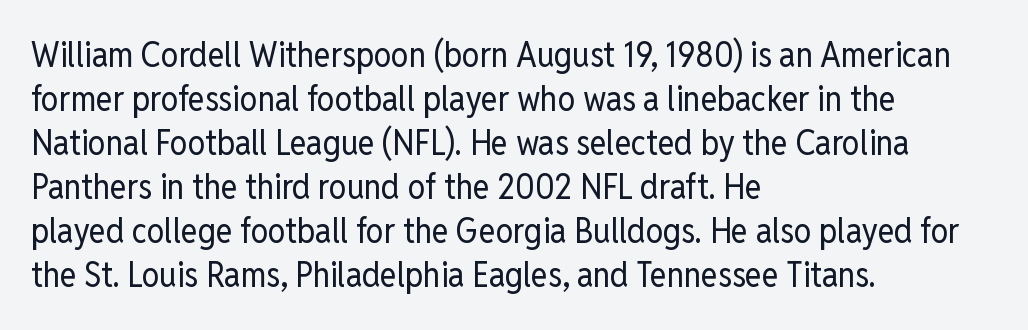
A bare baseline throughout the passage. Which margin do the lines hug? The left one — the right edge is uneven. The face used here is rendered with its standard letterfit. When letters stand straight like this, we call the style roman or upright. Quick note: interline space is typical.
